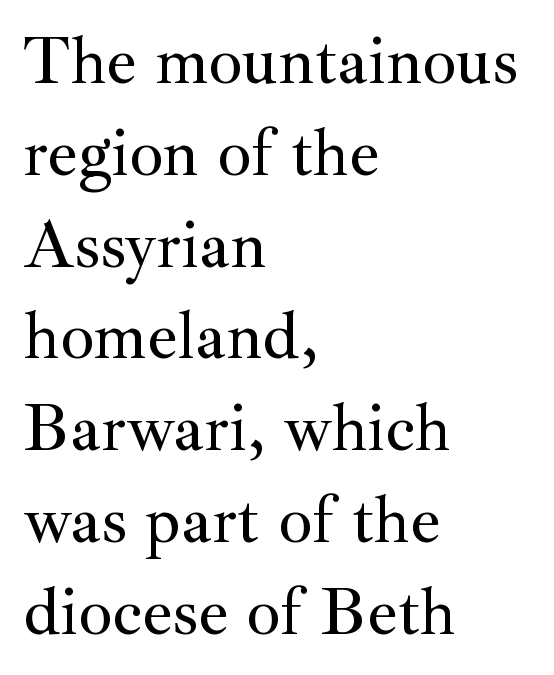
Q: Is the text italic (slanted)? A: No, it is upright.
Q: Is the typeface a serif or a sans-serif typeface? A: Serif.
Q: Is the text underlined? A: No.
Q: How is the paragraph aligned? A: Left-aligned.
Q: Is the spacing between letters normal or unusually wide? A: Normal.
Q: Is the spacing between lines tight, normal or loose? A: Normal.
Q: Width (condensed, normal, or wide)? A: Normal.
Q: Stroke contrast? A: Medium.
Q: x-height? A: Small.
Q: Monospaced? A: No.
